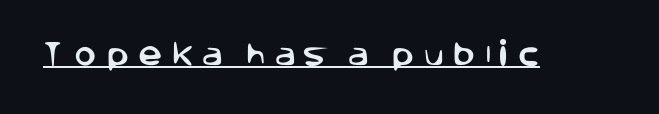
{"italic": "no", "underline": "yes", "letter_spacing": "wide", "letter_spacing_em": 0.32, "glyph_px": 27}
